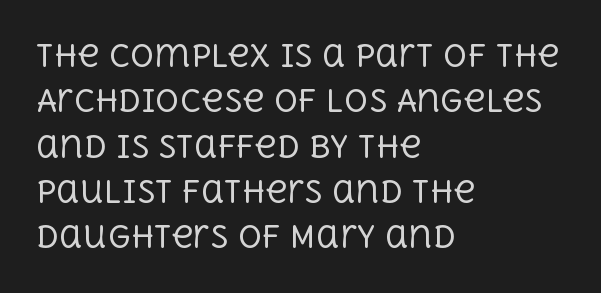
Just letters on the line, the space beneath them empty. Horizontal bands of white between lines are of average thickness. A typesetter would mark this as roman, not italic. No extra tracking has been applied to these lines. Horizontal alignment here is leftward, the default for most running prose.
